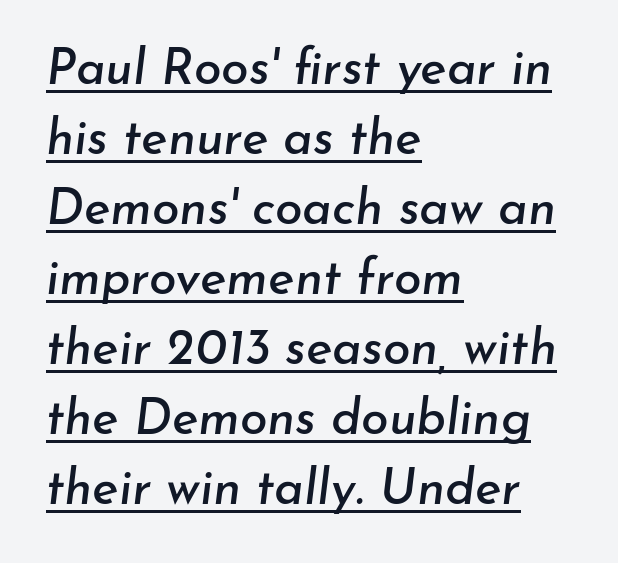
The image shows 50 px text type, italic (leaning right); set left-aligned, normal line spacing (1.4x), normal letter spacing, underlined; low stroke contrast and a small x-height.
